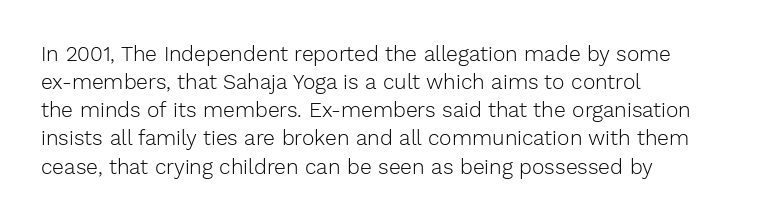
The image shows 21 px text type, upright; set left-aligned, normal line spacing (1.34x), normal letter spacing, not underlined.
